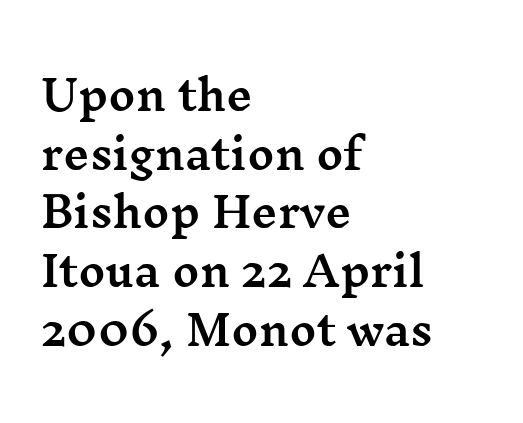
{"serif": "yes", "italic": "no", "width": "wide", "stroke_contrast": "medium", "x_height": "medium", "monospaced": "no", "underline": "no", "align": "left", "line_spacing": "normal", "line_spacing_ratio": 1.43, "letter_spacing": "normal", "letter_spacing_em": 0.0, "glyph_px": 41}
